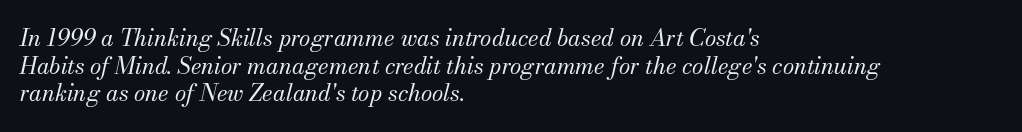
{"italic": "yes", "lean": "right", "slant_degrees": 13, "bold": "no", "underline": "no", "align": "left", "line_spacing_ratio": 1.2, "letter_spacing": "normal", "letter_spacing_em": 0.0, "glyph_px": 23}
